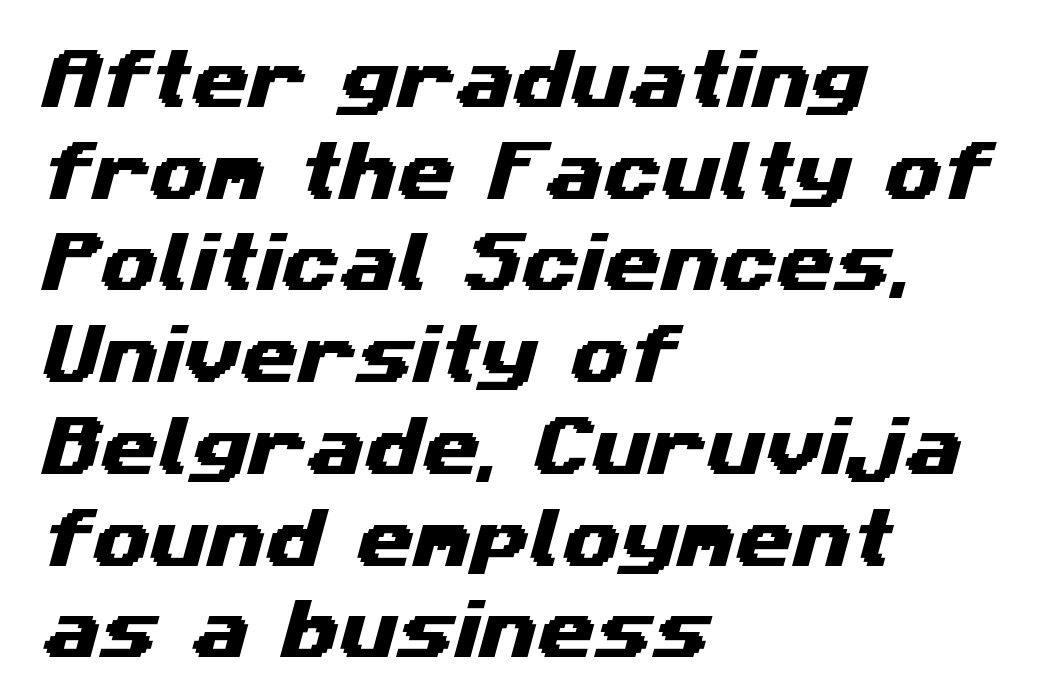
Q: Is the typeface a serif or a sans-serif typeface? A: Sans-serif.
Q: Is the text underlined? A: No.
Q: How is the paragraph aligned? A: Left-aligned.
Q: Is the spacing between letters normal or unusually wide? A: Normal.
Q: Is the spacing between lines tight, normal or loose? A: Normal.
Q: Width (condensed, normal, or wide)? A: Wide.
Q: Stroke contrast? A: Medium.
Q: x-height? A: Medium.
Q: Monospaced? A: No.
